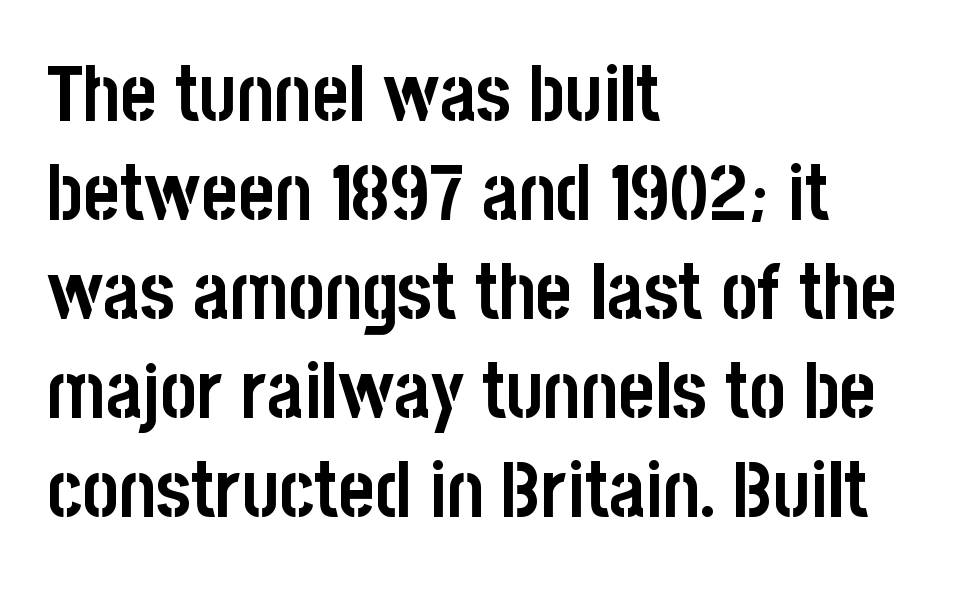
The image shows 78 px semibold, condensed sans-serif type, upright; set left-aligned, normal line spacing (1.27x), normal letter spacing, not underlined; low stroke contrast and a large x-height.
